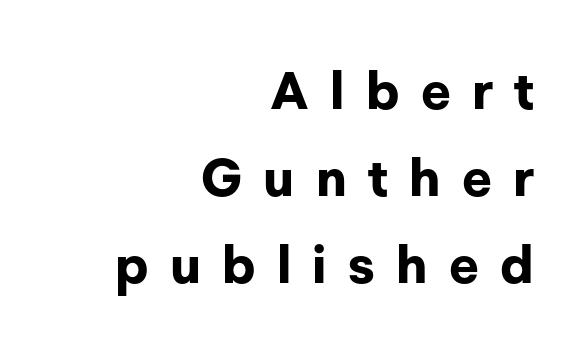
Nope, no serifs anywhere on these letters. Here the designer chose a conventional face with non-uniform glyph widths. These lines sit exactly where default settings would place them. One-word summary of the alignment: right.
